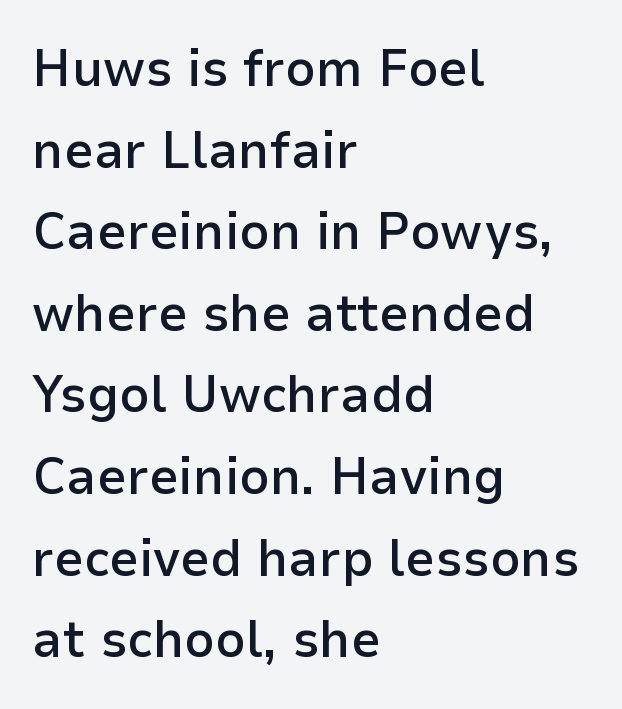
The image shows 53 px semibold sans-serif type, upright; set left-aligned, normal line spacing (1.54x), normal letter spacing, not underlined; low stroke contrast and a medium x-height.
